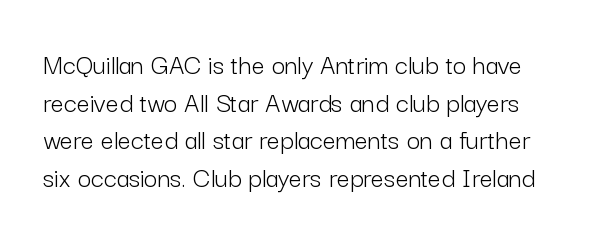
The image shows 29 px light sans-serif type, upright; set normal line spacing (1.3x), normal letter spacing, not underlined; low stroke contrast and a medium x-height.
